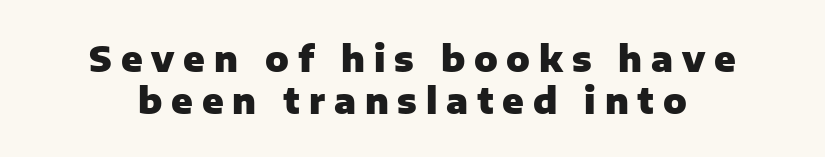
Q: Is the text bold? A: Yes.
Q: Is the text italic (slanted)? A: No, it is upright.
Q: Is the typeface a serif or a sans-serif typeface? A: Sans-serif.
Q: Is the text underlined? A: No.
Q: Is the spacing between letters normal or unusually wide? A: Unusually wide.
Q: Width (condensed, normal, or wide)? A: Normal.
Q: Stroke contrast? A: Low.
Q: x-height? A: Medium.
Q: Monospaced? A: No.
